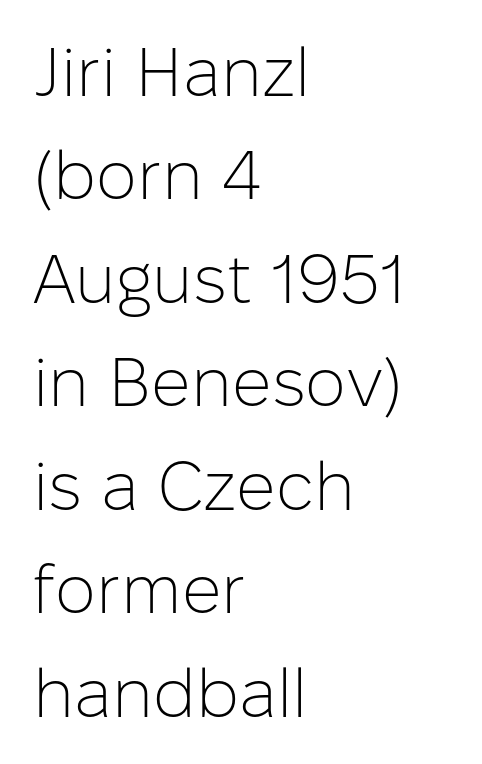
The axis of the letterforms is exactly vertical. Leftover space on each line is placed entirely after the last word. Clear beneath every line of the passage. Nothing unusual about the tracking: characters are spaced as the font intends.
